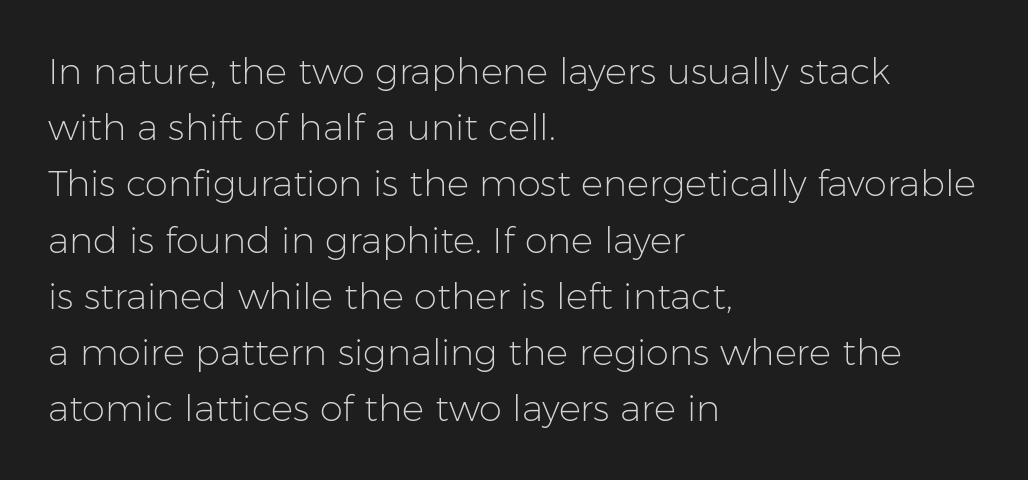
Q: Is the text bold? A: No.
Q: Is the text italic (slanted)? A: No, it is upright.
Q: Is the typeface a serif or a sans-serif typeface? A: Sans-serif.
Q: Is the text underlined? A: No.
Q: How is the paragraph aligned? A: Left-aligned.
Q: Is the spacing between letters normal or unusually wide? A: Normal.
Q: Is the spacing between lines tight, normal or loose? A: Normal.
Q: Width (condensed, normal, or wide)? A: Normal.
Q: Stroke contrast? A: Low.
Q: x-height? A: Medium.
Q: Monospaced? A: No.
